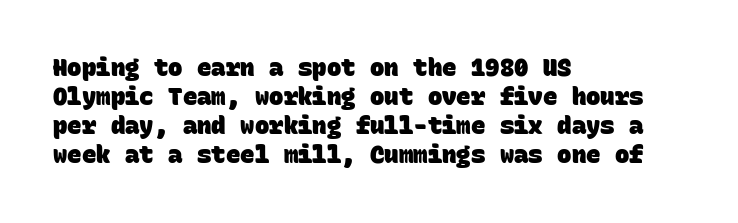
Q: Is the text bold? A: Yes.
Q: Is the text underlined? A: No.
Q: How is the paragraph aligned? A: Left-aligned.
Q: Is the spacing between letters normal or unusually wide? A: Normal.
